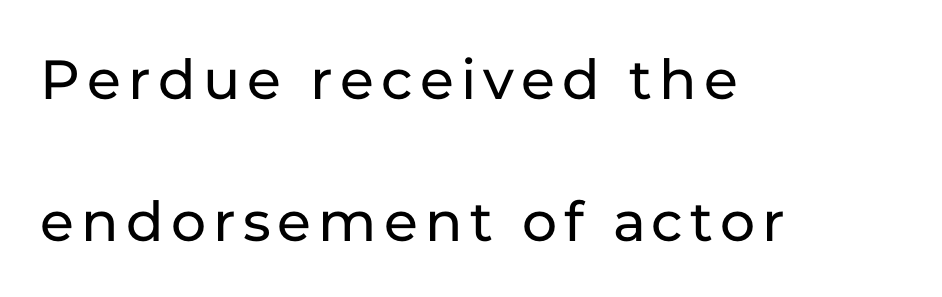
Nope, not italic — everything's standing straight. A sans-serif font was chosen for this passage. A typesetter would call this proportional, since set widths differ per character. A classic flush-left, rag-right setting is used for this passage. Widely set lines give the paragraph a tall, airy silhouette. The zone under the glyphs is completely vacant.
